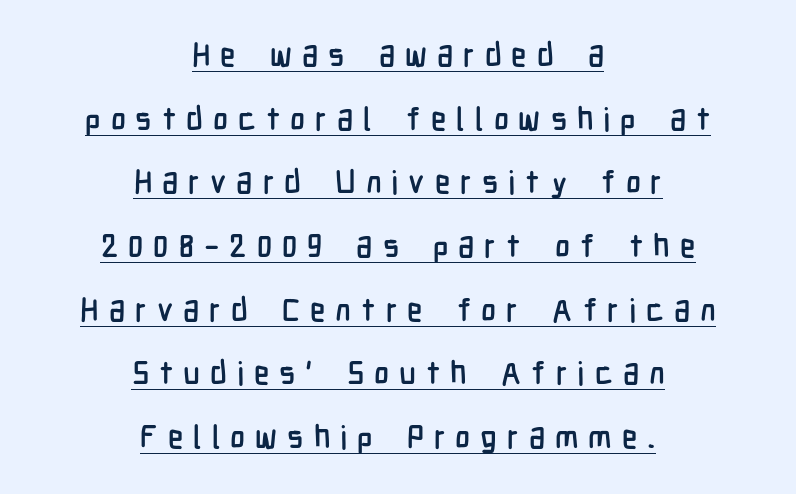
Loose tracking; the words dissolve into strings of separated letters. A typographer would call this underscored text. The type family on display is of the sans-serif kind. The paragraph shown floats in the horizontal middle. Spacing verdict: proportional, widths tailored to each character.
